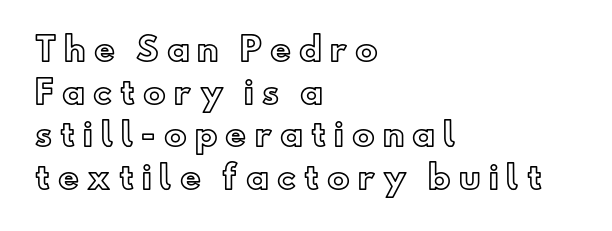
Q: Is the text italic (slanted)? A: No, it is upright.
Q: Is the text underlined? A: No.
Q: How is the paragraph aligned? A: Left-aligned.
Q: Is the spacing between letters normal or unusually wide? A: Unusually wide.
Q: Is the spacing between lines tight, normal or loose? A: Normal.
Q: Width (condensed, normal, or wide)? A: Normal.
Q: x-height? A: Small.
Q: Monospaced? A: No.
